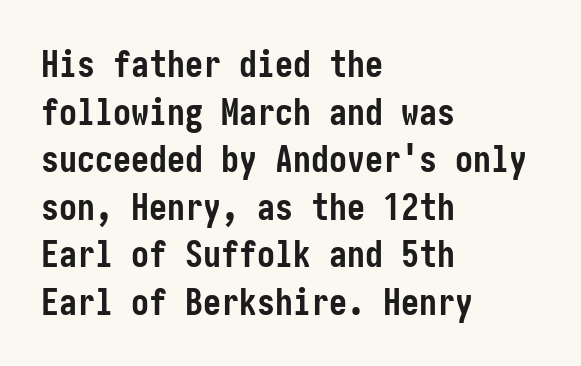
Q: Is the text bold? A: Yes.
Q: Is the text italic (slanted)? A: No, it is upright.
Q: Is the typeface a serif or a sans-serif typeface? A: Sans-serif.
Q: Is the text underlined? A: No.
Q: How is the paragraph aligned? A: Left-aligned.
Q: Is the spacing between letters normal or unusually wide? A: Normal.
Q: Is the spacing between lines tight, normal or loose? A: Normal.
Q: Width (condensed, normal, or wide)? A: Condensed.
Q: Stroke contrast? A: Low.
Q: x-height? A: Medium.
